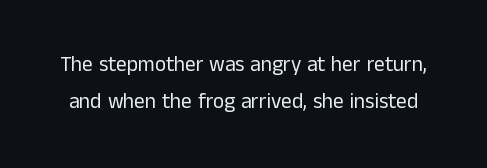
The image shows 21 px text type, upright; set line spacing 1.78x, normal letter spacing, not underlined.
